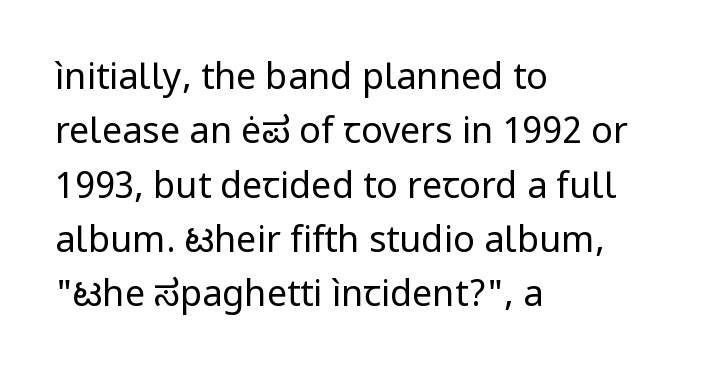
Q: Is the text bold? A: No.
Q: Is the text italic (slanted)? A: No, it is upright.
Q: Is the typeface a serif or a sans-serif typeface? A: Sans-serif.
Q: Is the text underlined? A: No.
Q: How is the paragraph aligned? A: Left-aligned.
Q: Is the spacing between letters normal or unusually wide? A: Normal.
Q: Is the spacing between lines tight, normal or loose? A: Normal.
Q: Width (condensed, normal, or wide)? A: Normal.
Q: Stroke contrast? A: Low.
Q: x-height? A: Medium.
Q: Monospaced? A: No.
